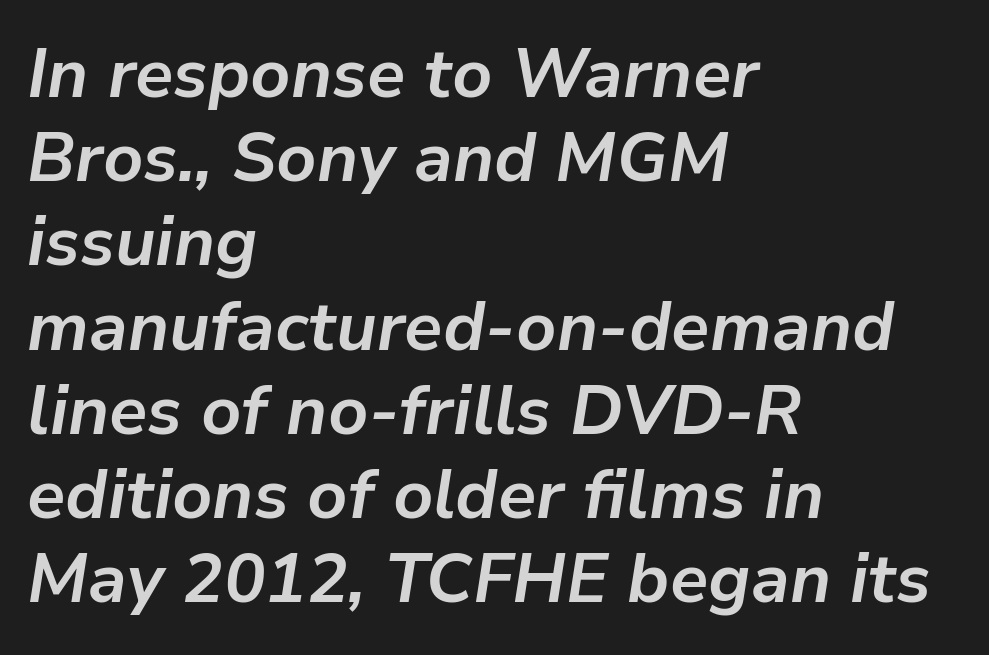
The image shows 69 px bold type, italic (leaning right); set left-aligned, line spacing 1.22x, normal letter spacing, not underlined; low stroke contrast and a medium x-height.
